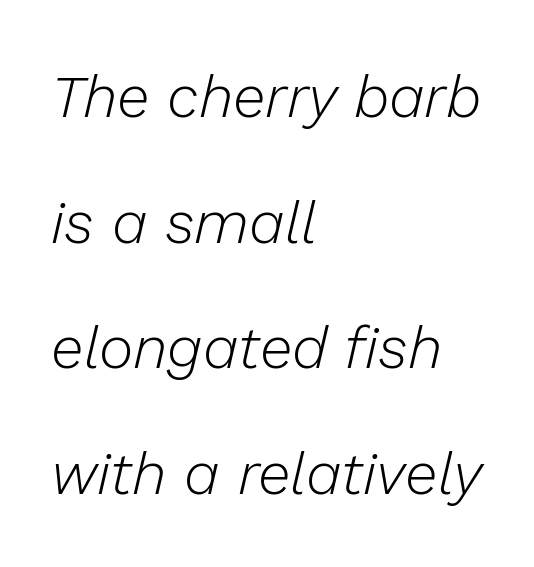
Tracking here is standard; glyphs follow each other at the usual distance. This sample has the flowing, uneven cadence of proportional lettering. Each line starts at the same left margin while the right side varies. The strip under each line holds only bare page. Weight: in the light-to-regular range.
